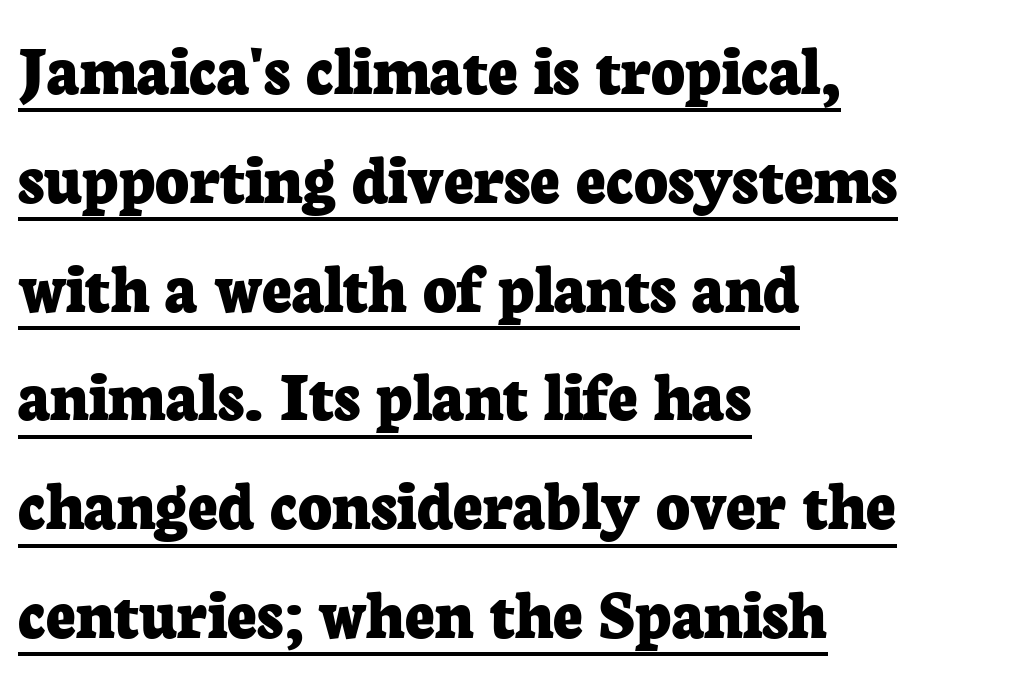
Summary of vertical rhythm: regular, with standard interline spacing. The rendering uses natural spacing where letterforms have individual widths. Caption: lettering with a line underneath. Words appear dense and cohesive because spacing is normal. Check where the strokes stop: tiny serifs finish them off.
